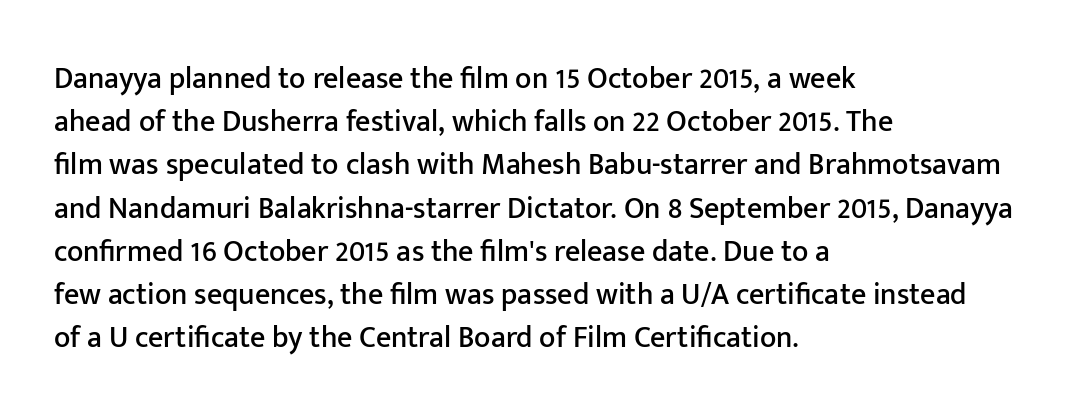
The image shows 30 px sans-serif type, upright; set left-aligned, normal line spacing (1.44x), normal letter spacing, not underlined; low stroke contrast and a medium x-height.
